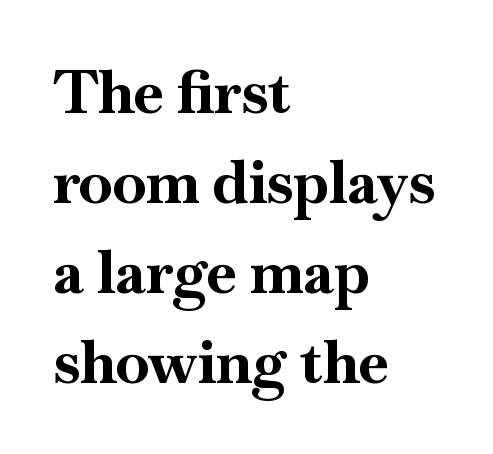
Each letter keeps its own natural width here, so spacing adapts to shape. Normally led — the rows are evenly, conventionally spaced. A dark, heavy texture on the line: the type is bold. Each line starts at the same left margin while the right side varies. Underline: absent.
